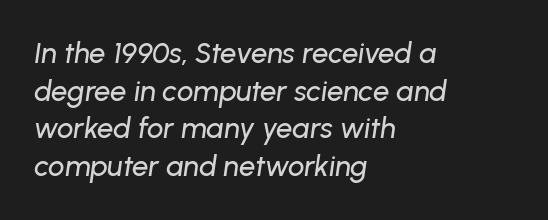
Q: Is the text italic (slanted)? A: Yes, it leans right by about 8 degrees.
Q: Is the text underlined? A: No.
Q: How is the paragraph aligned? A: Left-aligned.
Q: Is the spacing between letters normal or unusually wide? A: Normal.
Q: Is the spacing between lines tight, normal or loose? A: Normal.
Q: Width (condensed, normal, or wide)? A: Normal.
Q: Stroke contrast? A: Low.
Q: x-height? A: Medium.
Q: Monospaced? A: No.
